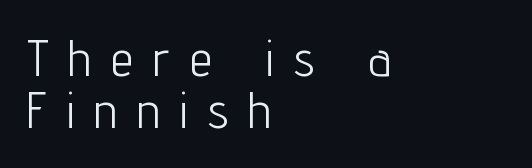
{"serif": "no", "italic": "no", "bold": "no", "weight": "light", "width": "condensed", "stroke_contrast": "low", "x_height": "medium", "monospaced": "no", "underline": "no", "align": "left", "line_spacing": "tight", "line_spacing_ratio": 1.05, "letter_spacing": "wide", "letter_spacing_em": 0.41, "glyph_px": 50}
